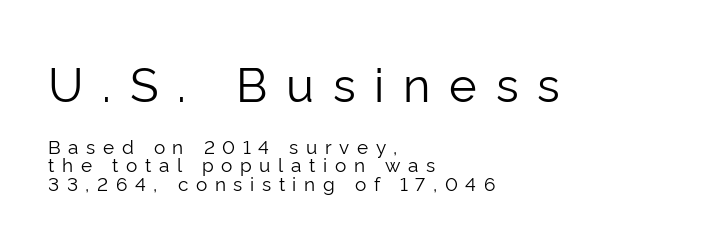
{"serif": "no", "italic": "no", "bold": "no", "weight": "light", "width": "normal", "stroke_contrast": "low", "x_height": "medium", "monospaced": "no", "underline": "no", "align": "left", "line_spacing": "tight", "line_spacing_ratio": 0.98, "letter_spacing": "wide", "letter_spacing_em": 0.4, "larger_block": "first", "size_ratio": 2.47, "glyph_px": 47}
